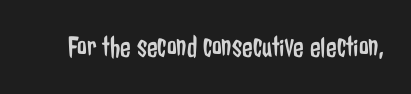
{"serif": "no", "italic": "no", "bold": "no", "weight": "regular", "width": "condensed", "stroke_contrast": "low", "x_height": "medium", "monospaced": "no", "underline": "no", "letter_spacing": "normal", "letter_spacing_em": 0.0, "glyph_px": 31}
